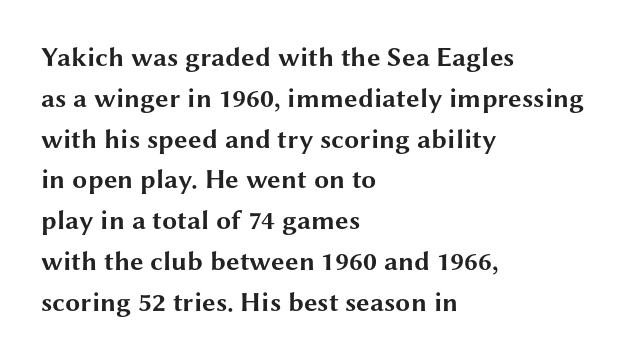
{"italic": "no", "bold": "yes", "underline": "no", "align": "left", "line_spacing": "normal", "line_spacing_ratio": 1.51, "letter_spacing": "normal", "letter_spacing_em": 0.0, "glyph_px": 27}
